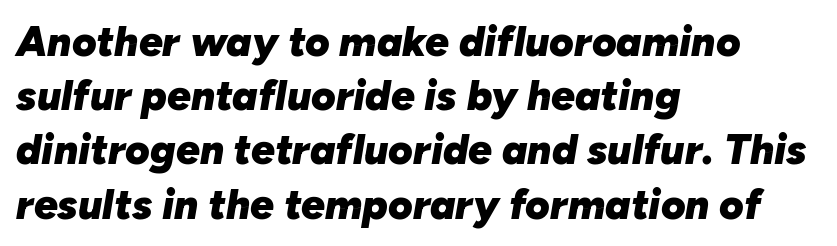
{"italic": "yes", "lean": "right", "slant_degrees": 10, "bold": "yes", "weight": "heavy", "width": "normal", "stroke_contrast": "low", "x_height": "medium", "monospaced": "no", "underline": "no", "align": "left", "line_spacing": "normal", "line_spacing_ratio": 1.29, "letter_spacing": "normal", "letter_spacing_em": 0.0, "glyph_px": 42}
